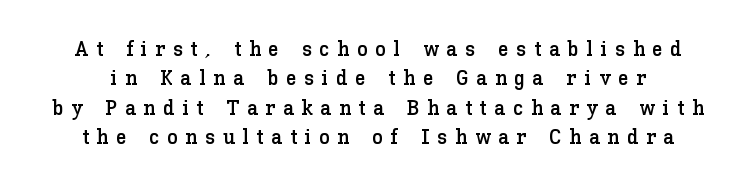
Q: Is the text italic (slanted)? A: No, it is upright.
Q: Is the text underlined? A: No.
Q: Is the spacing between letters normal or unusually wide? A: Unusually wide.
Q: Is the spacing between lines tight, normal or loose? A: Normal.
